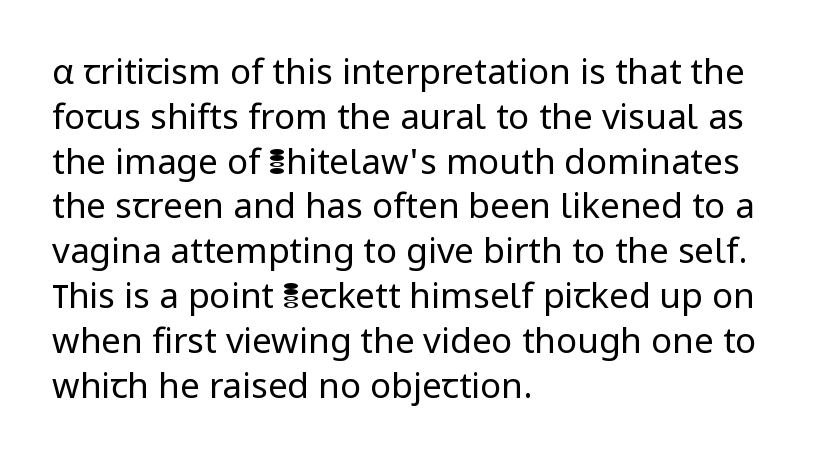
Q: Is the text bold? A: No.
Q: Is the text italic (slanted)? A: No, it is upright.
Q: Is the typeface a serif or a sans-serif typeface? A: Sans-serif.
Q: Is the text underlined? A: No.
Q: How is the paragraph aligned? A: Left-aligned.
Q: Is the spacing between letters normal or unusually wide? A: Normal.
Q: Is the spacing between lines tight, normal or loose? A: Normal.
Q: Width (condensed, normal, or wide)? A: Normal.
Q: Stroke contrast? A: Low.
Q: x-height? A: Medium.
Q: Monospaced? A: No.
